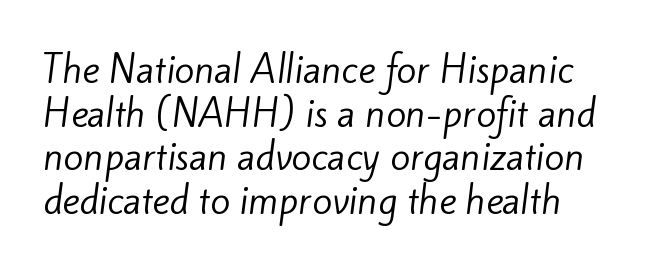
Q: Is the text bold? A: No.
Q: Is the typeface a serif or a sans-serif typeface? A: Sans-serif.
Q: Is the text underlined? A: No.
Q: Is the spacing between letters normal or unusually wide? A: Normal.
Q: Width (condensed, normal, or wide)? A: Normal.
Q: Stroke contrast? A: Low.
Q: x-height? A: Small.
Q: Monospaced? A: No.
